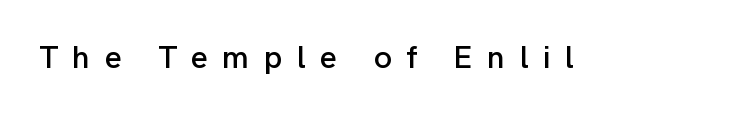
{"serif": "no", "italic": "no", "width": "normal", "stroke_contrast": "low", "x_height": "medium", "monospaced": "no", "underline": "no", "letter_spacing": "wide", "letter_spacing_em": 0.45, "glyph_px": 32}
